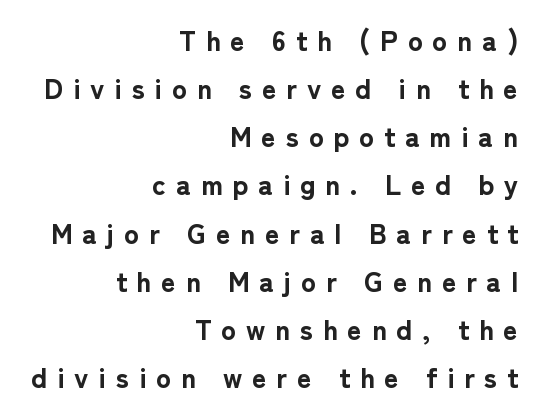
Q: Is the text bold? A: Yes.
Q: Is the text italic (slanted)? A: No, it is upright.
Q: Is the typeface a serif or a sans-serif typeface? A: Sans-serif.
Q: Is the text underlined? A: No.
Q: How is the paragraph aligned? A: Right-aligned.
Q: Is the spacing between letters normal or unusually wide? A: Unusually wide.
Q: Width (condensed, normal, or wide)? A: Normal.
Q: Stroke contrast? A: Low.
Q: x-height? A: Medium.
Q: Monospaced? A: No.
